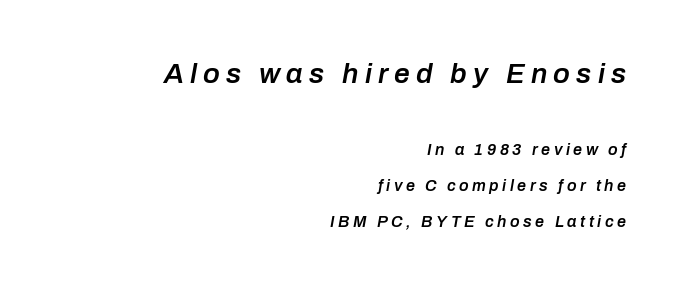
Q: Is the text bold? A: Semi-bold.
Q: Is the text italic (slanted)? A: Yes, it leans right by about 10 degrees.
Q: Is the text underlined? A: No.
Q: How is the paragraph aligned? A: Right-aligned.
Q: Is the spacing between letters normal or unusually wide? A: Unusually wide.
Q: Is the spacing between lines tight, normal or loose? A: Loose.
Q: Which block of text is set in a larger size, the first (top) or the second (bottom)? A: The first (top) one.
Q: Width (condensed, normal, or wide)? A: Normal.
Q: Stroke contrast? A: Low.
Q: x-height? A: Medium.
Q: Monospaced? A: No.
